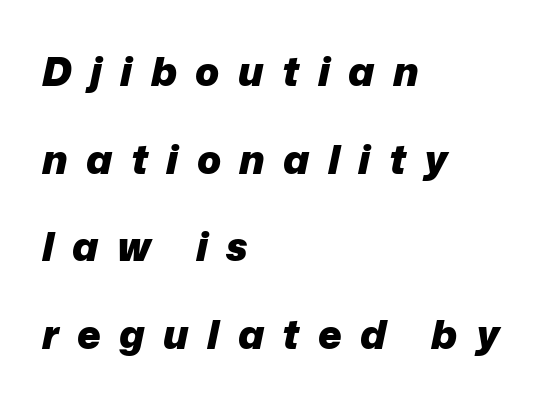
{"italic": "yes", "lean": "right", "slant_degrees": 12, "bold": "yes", "weight": "heavy", "width": "normal", "stroke_contrast": "low", "x_height": "medium", "monospaced": "no", "underline": "no", "align": "left", "line_spacing": "loose", "line_spacing_ratio": 2.19, "letter_spacing": "wide", "letter_spacing_em": 0.46, "glyph_px": 40}
